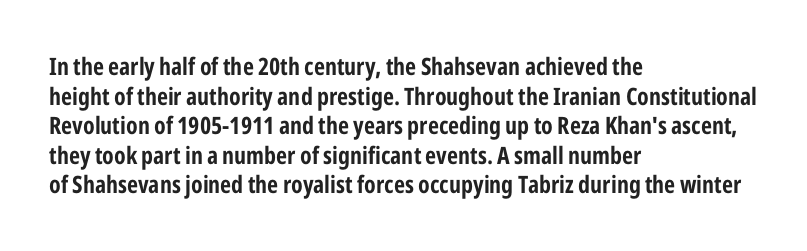
Q: Is the text bold? A: Yes.
Q: Is the text italic (slanted)? A: No, it is upright.
Q: Is the text underlined? A: No.
Q: How is the paragraph aligned? A: Left-aligned.
Q: Is the spacing between letters normal or unusually wide? A: Normal.
